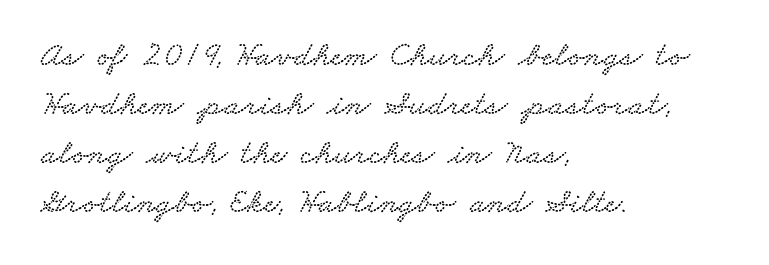
Q: Is the typeface a serif or a sans-serif typeface? A: Serif.
Q: Is the text underlined? A: No.
Q: How is the paragraph aligned? A: Left-aligned.
Q: Is the spacing between letters normal or unusually wide? A: Normal.
Q: Is the spacing between lines tight, normal or loose? A: Normal.
Q: Width (condensed, normal, or wide)? A: Wide.
Q: Stroke contrast? A: Low.
Q: x-height? A: Small.
Q: Monospaced? A: No.
